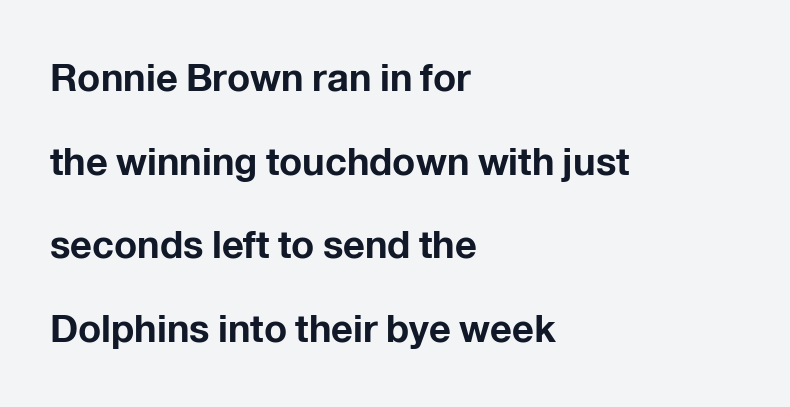
{"serif": "no", "italic": "no", "bold": "yes", "weight": "bold", "width": "normal", "stroke_contrast": "low", "x_height": "medium", "monospaced": "no", "underline": "no", "align": "left", "line_spacing": "loose", "line_spacing_ratio": 2.2, "letter_spacing": "normal", "letter_spacing_em": 0.0, "glyph_px": 38}
